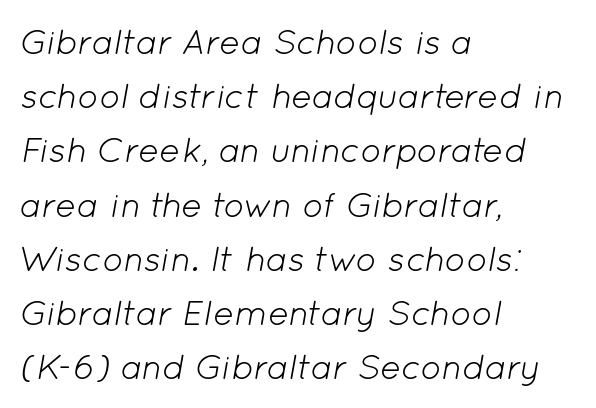
The image shows 35 px light type, italic (leaning right); set left-aligned, normal line spacing (1.55x), normal letter spacing, not underlined; low stroke contrast and a medium x-height.
